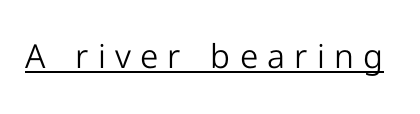
{"serif": "no", "italic": "no", "bold": "no", "weight": "light", "width": "normal", "stroke_contrast": "low", "x_height": "medium", "monospaced": "no", "underline": "yes", "letter_spacing": "wide", "letter_spacing_em": 0.28, "glyph_px": 33}
